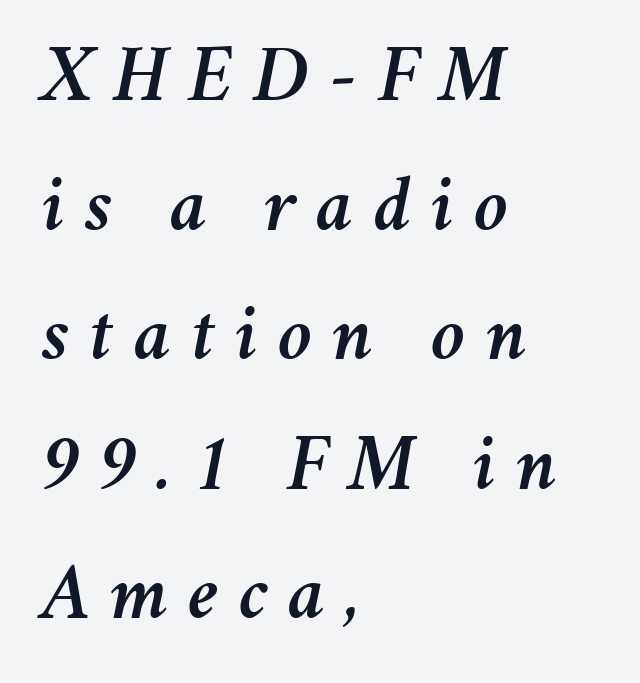
The image shows 79 px text type, italic (leaning right); set left-aligned, normal line spacing (1.64x), unusually wide letter spacing (+0.25 em), not underlined; medium stroke contrast and a medium x-height.
